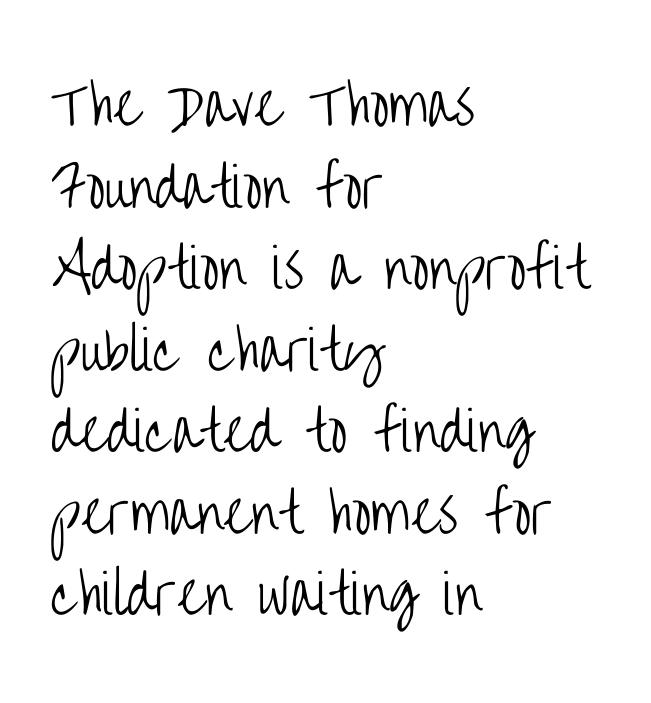
Descenders hang freely into open space. A quiet, ordinary-to-light weight characterises the typeface. Serif or sans? Sans — the stroke terminals are bare. Students, note that the glyphs here touch the page at normal intervals.
